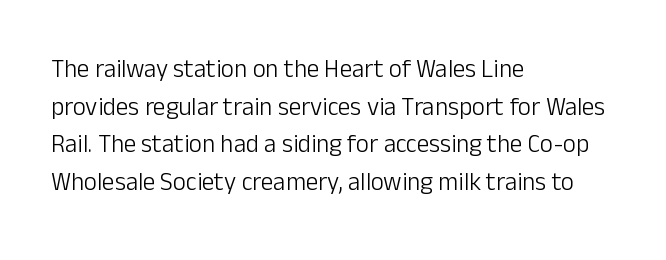
Q: Is the text bold? A: No.
Q: Is the text italic (slanted)? A: No, it is upright.
Q: Is the text underlined? A: No.
Q: How is the paragraph aligned? A: Left-aligned.
Q: Is the spacing between letters normal or unusually wide? A: Normal.
Q: Is the spacing between lines tight, normal or loose? A: Normal.
